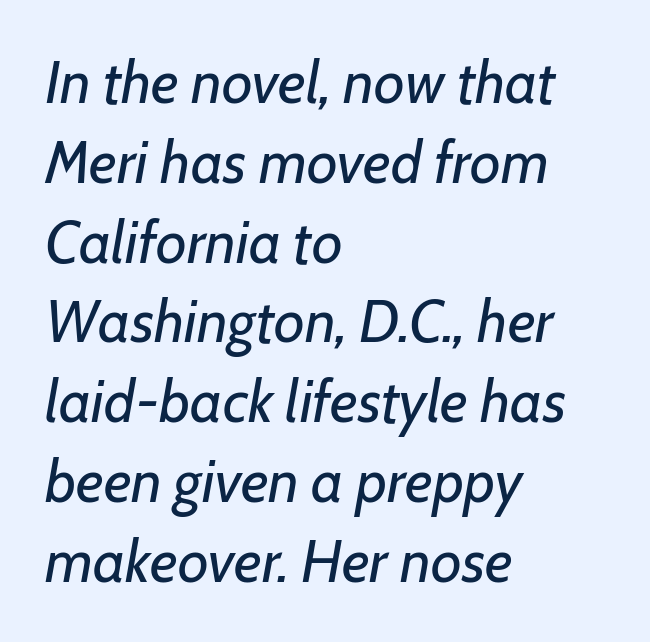
You could not count columns in this text — the font is proportionally spaced. Horizontal alignment here is leftward, the default for most running prose. You can tell it's italic because the verticals aren't actually vertical. This rendering leaves character spacing at its baseline value.
